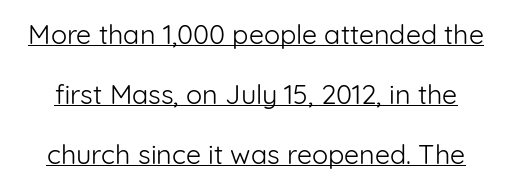
The image shows 27 px text type, upright; set loose line spacing (2.22x), normal letter spacing, underlined.
